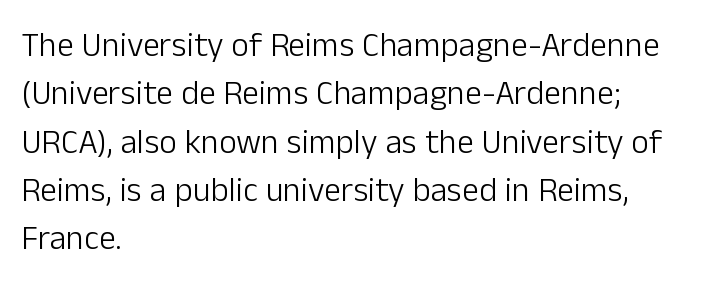
The letters advance in unequal steps, a hallmark of proportional type. Nope, no serifs anywhere on these letters. The letters sit at their default tracking, neither squeezed nor spread. Visually the block forms a straight wall on the left and a jagged coastline on the right. No italicization has been applied; the sample stays upright.
